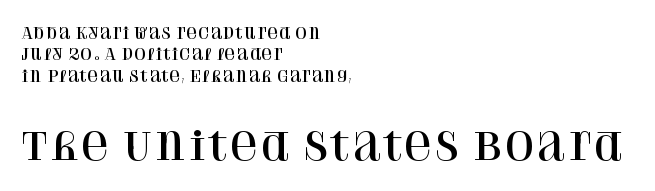
If you squint, the bottom block still reads clearly — it's the larger of the two. The type is set solid horizontally, with unmodified tracking. Underline: absent. This sample keeps an unexceptional amount of space between lines.
